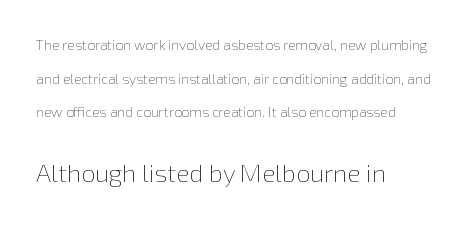
The image shows 25 px text type, upright; set left-aligned, loose line spacing (2.41x), normal letter spacing, not underlined; the second (bottom) block is 1.79x larger.
